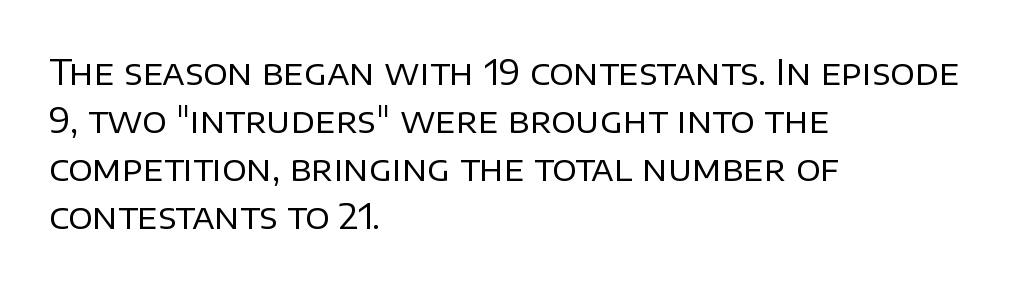
{"serif": "no", "italic": "no", "bold": "no", "weight": "regular", "width": "normal", "stroke_contrast": "low", "x_height": "large", "monospaced": "no", "underline": "no", "align": "left", "line_spacing": "normal", "line_spacing_ratio": 1.41, "letter_spacing": "normal", "letter_spacing_em": 0.0, "glyph_px": 34}
